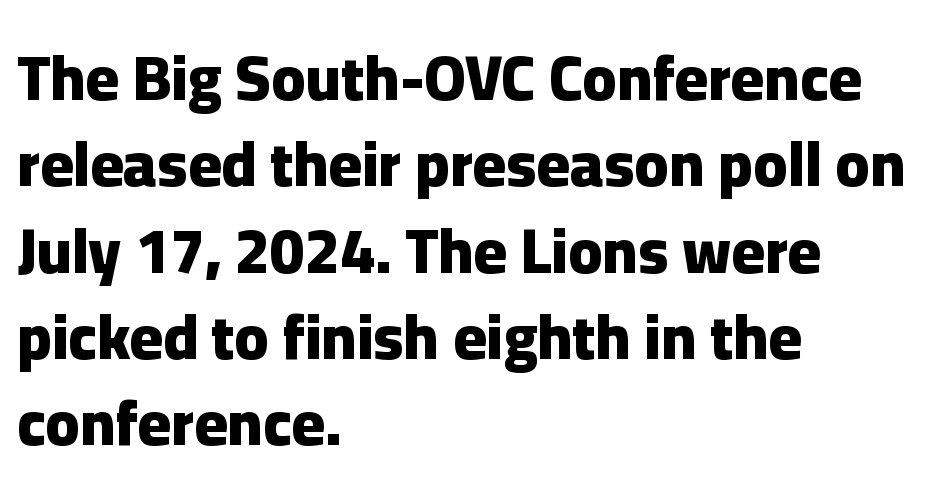
The image shows 63 px heavy sans-serif type, upright; set left-aligned, normal line spacing (1.37x), normal letter spacing, not underlined; low stroke contrast and a medium x-height.
